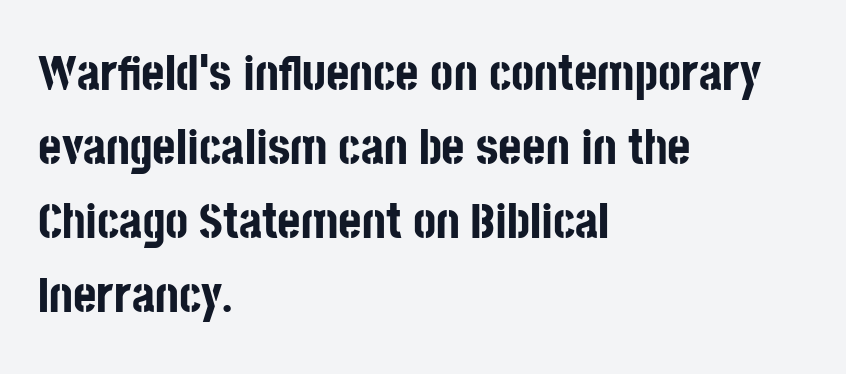
Q: Is the text bold? A: Yes.
Q: Is the text italic (slanted)? A: No, it is upright.
Q: Is the typeface a serif or a sans-serif typeface? A: Sans-serif.
Q: Is the text underlined? A: No.
Q: How is the paragraph aligned? A: Left-aligned.
Q: Is the spacing between letters normal or unusually wide? A: Normal.
Q: Is the spacing between lines tight, normal or loose? A: Normal.
Q: Width (condensed, normal, or wide)? A: Condensed.
Q: Stroke contrast? A: Low.
Q: x-height? A: Large.
Q: Monospaced? A: No.
